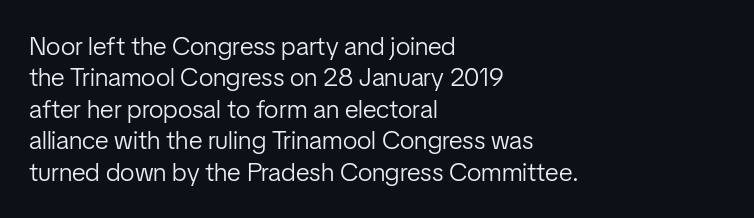
The image shows 26 px text type, upright; set left-aligned, line spacing 1.21x, normal letter spacing, not underlined.
